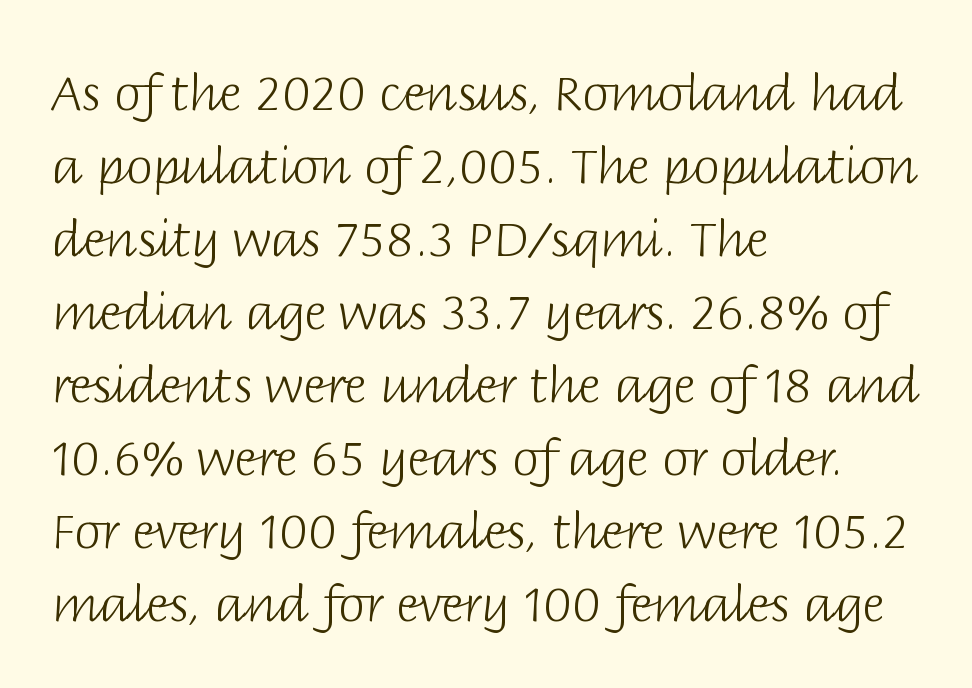
Ascenders rise straight up at ninety degrees. Rule under the text: the space is simply empty. Leading matches the norm, producing a regular column. This reads as an unemphasized weight, regular at the heaviest. Character widths vary here, with narrow letters taking less room than wide ones.
